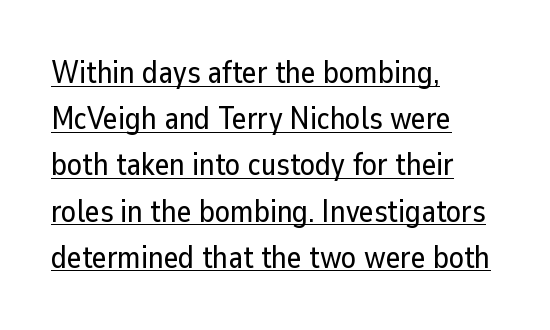
The image shows 31 px sans-serif type, upright; set left-aligned, normal line spacing (1.49x), normal letter spacing, underlined; low stroke contrast and a medium x-height.
